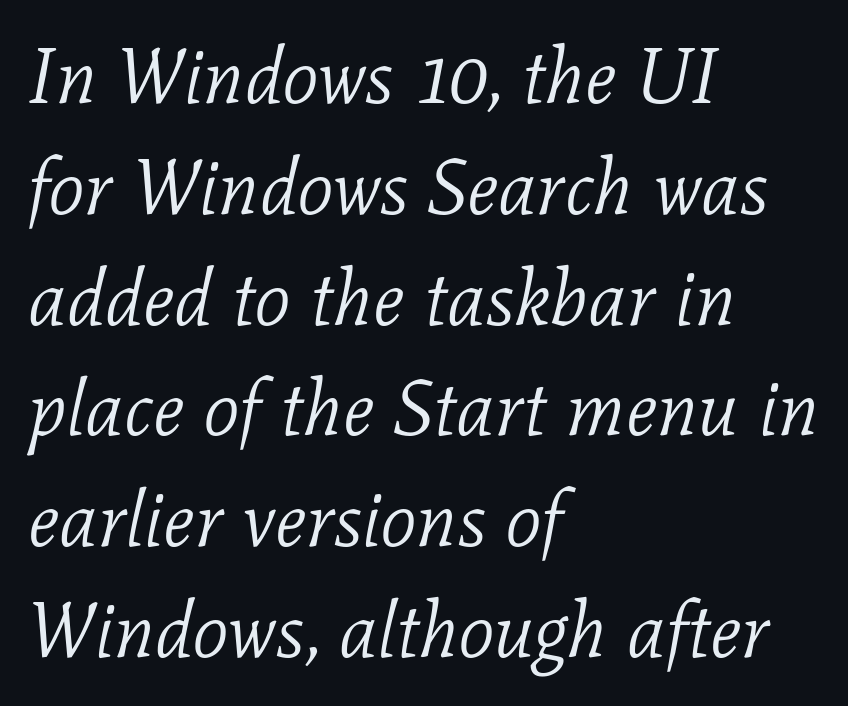
The image shows 78 px light serif type, italic (leaning right); set left-aligned, normal line spacing (1.42x), normal letter spacing, not underlined; low stroke contrast and a medium x-height.
